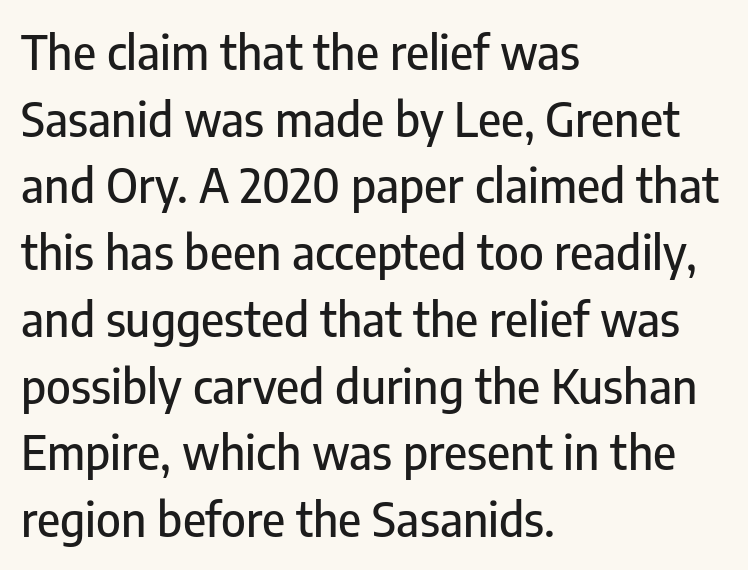
The image shows 47 px condensed sans-serif type, upright; set left-aligned, normal line spacing (1.42x), normal letter spacing, not underlined; low stroke contrast and a medium x-height.
